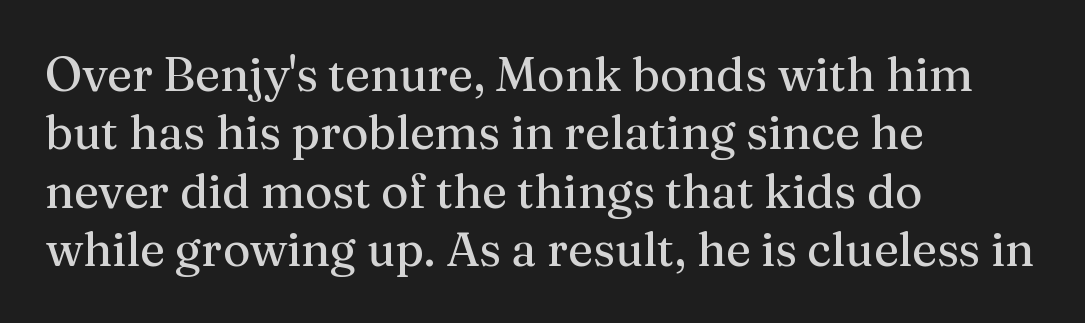
Q: Is the text italic (slanted)? A: No, it is upright.
Q: Is the typeface a serif or a sans-serif typeface? A: Serif.
Q: Is the text underlined? A: No.
Q: How is the paragraph aligned? A: Left-aligned.
Q: Is the spacing between letters normal or unusually wide? A: Normal.
Q: Width (condensed, normal, or wide)? A: Normal.
Q: Stroke contrast? A: Medium.
Q: x-height? A: Medium.
Q: Monospaced? A: No.
